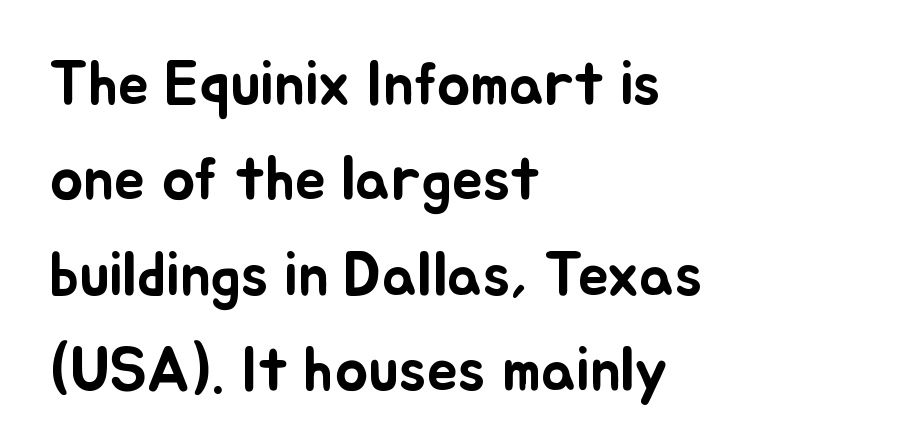
Interline gaps are of average width in this sample. Note the varied advance widths — an 'i' is clearly narrower than an 'm'. Each row of text sits above clean, open space. Horizontal alignment here is leftward, the default for most running prose.
